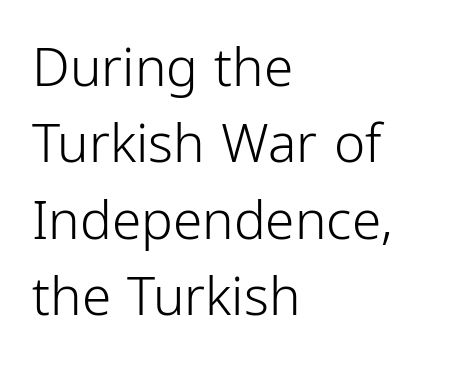
Q: Is the text bold? A: No.
Q: Is the text italic (slanted)? A: No, it is upright.
Q: Is the typeface a serif or a sans-serif typeface? A: Sans-serif.
Q: Is the text underlined? A: No.
Q: How is the paragraph aligned? A: Left-aligned.
Q: Is the spacing between letters normal or unusually wide? A: Normal.
Q: Is the spacing between lines tight, normal or loose? A: Normal.
Q: Width (condensed, normal, or wide)? A: Condensed.
Q: Stroke contrast? A: Low.
Q: x-height? A: Medium.
Q: Monospaced? A: No.
